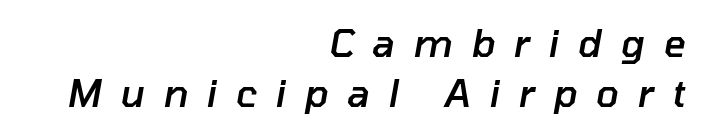
Q: Is the text bold? A: Semi-bold.
Q: Is the text italic (slanted)? A: Yes, it leans right by about 10 degrees.
Q: Is the text underlined? A: No.
Q: How is the paragraph aligned? A: Right-aligned.
Q: Is the spacing between letters normal or unusually wide? A: Unusually wide.
Q: Is the spacing between lines tight, normal or loose? A: Normal.
Q: Width (condensed, normal, or wide)? A: Normal.
Q: Stroke contrast? A: Low.
Q: x-height? A: Medium.
Q: Monospaced? A: No.
